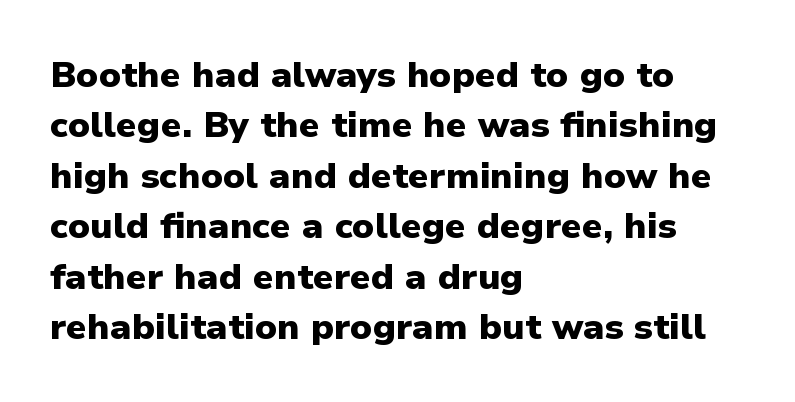
Q: Is the text bold? A: Yes.
Q: Is the text italic (slanted)? A: No, it is upright.
Q: Is the typeface a serif or a sans-serif typeface? A: Sans-serif.
Q: Is the text underlined? A: No.
Q: How is the paragraph aligned? A: Left-aligned.
Q: Is the spacing between letters normal or unusually wide? A: Normal.
Q: Is the spacing between lines tight, normal or loose? A: Normal.
Q: Width (condensed, normal, or wide)? A: Normal.
Q: Stroke contrast? A: Low.
Q: x-height? A: Medium.
Q: Monospaced? A: No.
